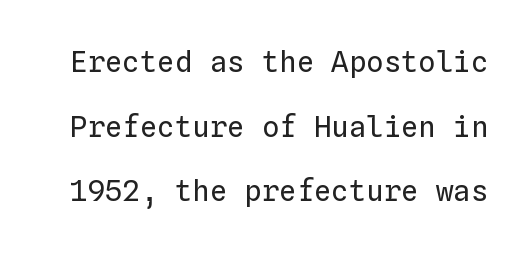
The letters march in equal steps, a hallmark of fixed-pitch type. Clear beneath every line of the passage. Stroke mass is kept to a normal reading level or below. Spacing between characters is what you'd get straight out of the box. The font's upright variant was chosen for this text. Students, observe: this is what heavily led, spacious text looks like.
